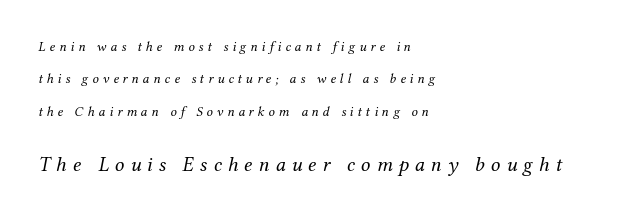
Q: Is the text bold? A: No.
Q: Is the text italic (slanted)? A: Yes, it leans right by about 12 degrees.
Q: Is the text underlined? A: No.
Q: How is the paragraph aligned? A: Left-aligned.
Q: Is the spacing between letters normal or unusually wide? A: Unusually wide.
Q: Is the spacing between lines tight, normal or loose? A: Loose.
Q: Which block of text is set in a larger size, the first (top) or the second (bottom)? A: The second (bottom) one.
